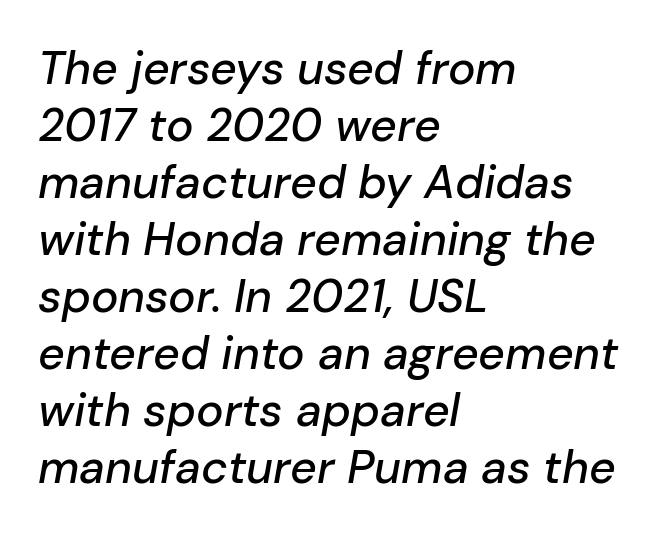
The image shows 46 px text type, italic (leaning right); set left-aligned, line spacing 1.24x, normal letter spacing, not underlined; low stroke contrast and a medium x-height.
